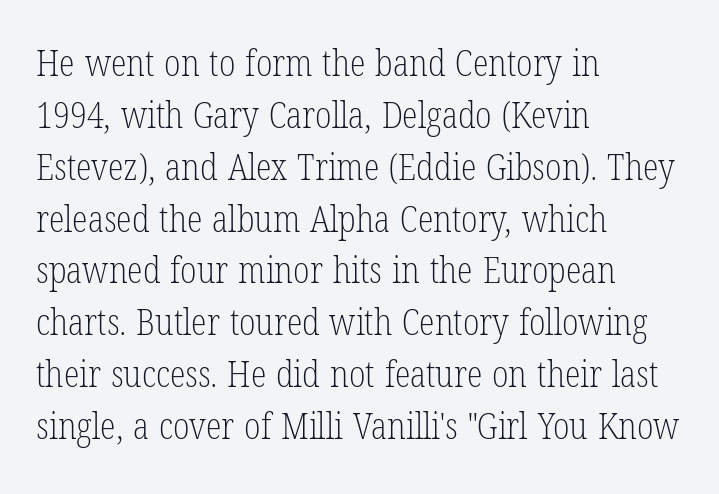
Q: Is the text bold? A: No.
Q: Is the text italic (slanted)? A: No, it is upright.
Q: Is the typeface a serif or a sans-serif typeface? A: Serif.
Q: Is the text underlined? A: No.
Q: How is the paragraph aligned? A: Left-aligned.
Q: Is the spacing between letters normal or unusually wide? A: Normal.
Q: Is the spacing between lines tight, normal or loose? A: Normal.
Q: Width (condensed, normal, or wide)? A: Condensed.
Q: Stroke contrast? A: Low.
Q: x-height? A: Medium.
Q: Monospaced? A: No.
